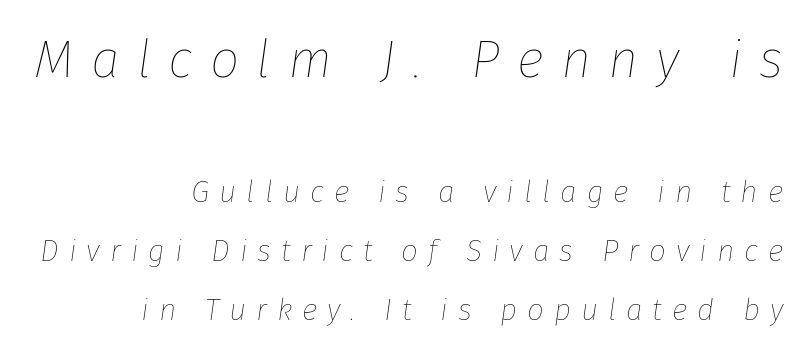
The image shows 52 px thin type, italic (leaning right); set right-aligned, loose line spacing (1.98x), unusually wide letter spacing (+0.33 em), not underlined; the first (top) block is 1.73x larger; low stroke contrast and a medium x-height.
